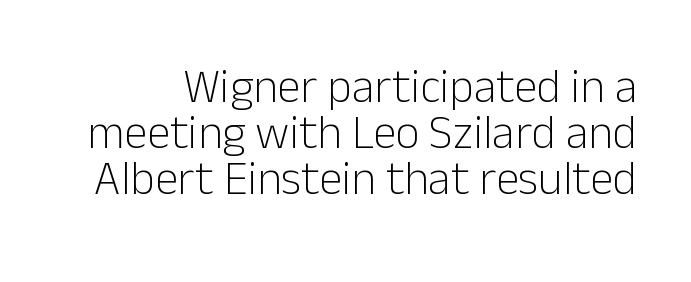
{"serif": "no", "italic": "no", "bold": "no", "weight": "light", "width": "normal", "stroke_contrast": "low", "x_height": "medium", "monospaced": "no", "underline": "no", "line_spacing": "tight", "line_spacing_ratio": 0.98, "letter_spacing": "normal", "letter_spacing_em": 0.0, "glyph_px": 47}
